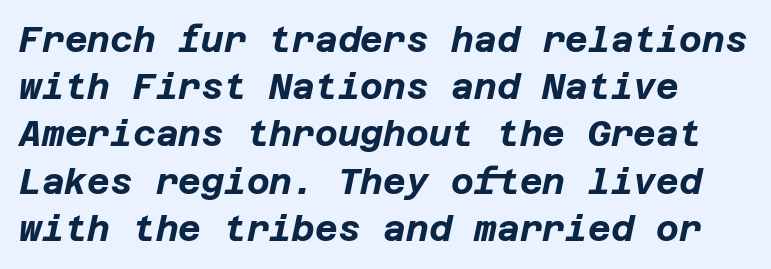
Q: Is the text bold? A: Yes.
Q: Is the text italic (slanted)? A: Yes, it leans right by about 12 degrees.
Q: Is the text underlined? A: No.
Q: Is the spacing between letters normal or unusually wide? A: Normal.
Q: Is the spacing between lines tight, normal or loose? A: Normal.
Q: Width (condensed, normal, or wide)? A: Normal.
Q: Stroke contrast? A: Low.
Q: x-height? A: Large.
